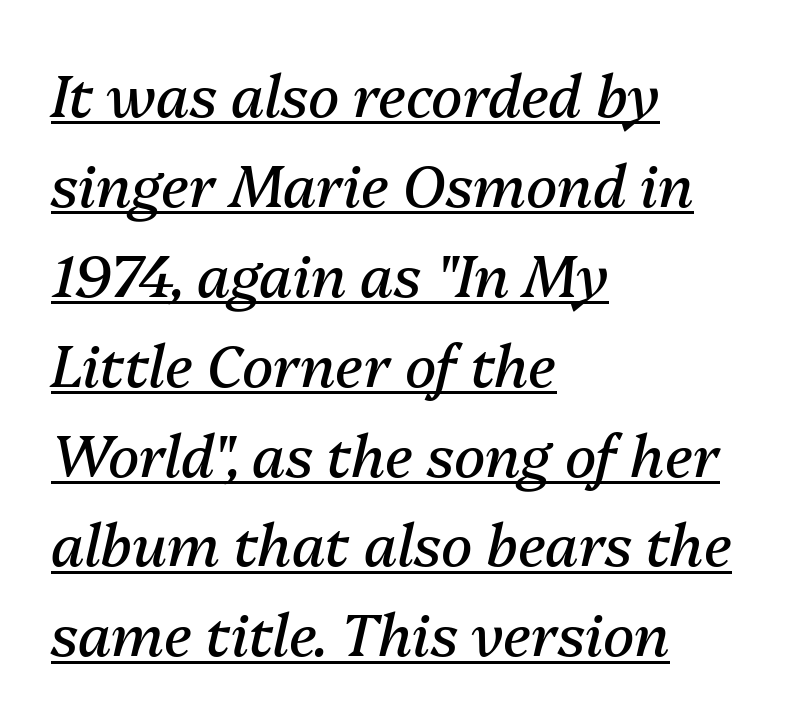
{"italic": "yes", "lean": "right", "slant_degrees": 13, "bold": "no", "weight": "regular", "width": "normal", "stroke_contrast": "medium", "x_height": "medium", "monospaced": "no", "underline": "yes", "align": "left", "line_spacing": "normal", "line_spacing_ratio": 1.55, "letter_spacing": "normal", "letter_spacing_em": 0.0, "glyph_px": 58}
